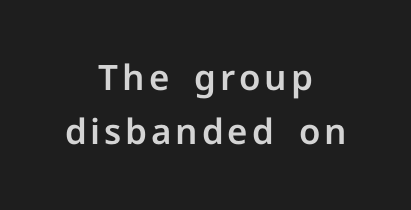
The image shows 35 px sans-serif type, upright; set centered, normal line spacing (1.55x), not underlined; low stroke contrast and a medium x-height.
